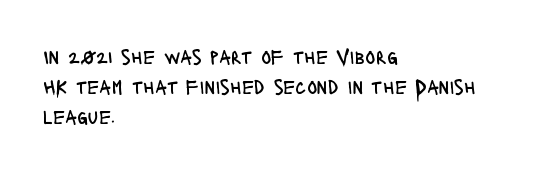
Compared with typical body copy, the letter spacing here is the same. The text block is weighted toward the left margin, trailing off unevenly rightward. The foot of each line stays bare and open. Evenly set lines give the paragraph a standard silhouette. Stroke thickness stays within the range of a standard reading face or lighter.
